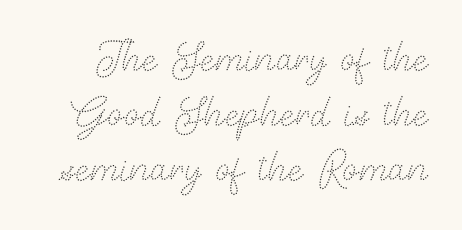
The image shows 55 px thin type; set tight line spacing (1.0x), normal letter spacing, not underlined; medium stroke contrast and a small x-height.
